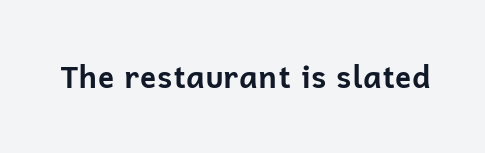
The image shows 30 px bold sans-serif type, upright; set normal letter spacing, not underlined; low stroke contrast and a medium x-height.
